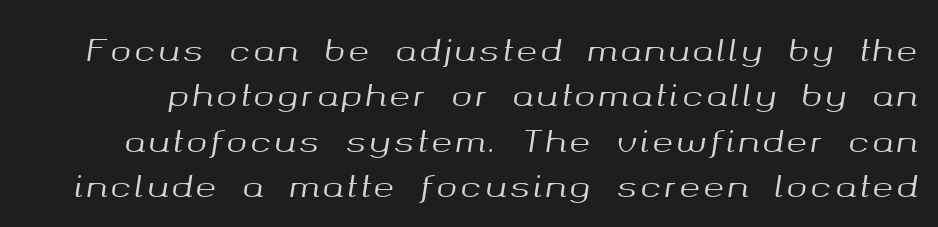
The image shows 31 px text type, italic (leaning right); set normal line spacing (1.46x), not underlined; medium stroke contrast and a medium x-height.
